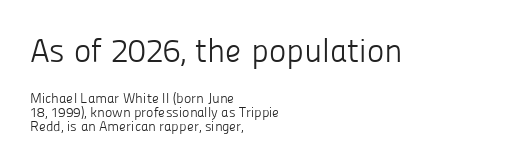
{"serif": "no", "italic": "no", "bold": "no", "weight": "light", "width": "normal", "stroke_contrast": "low", "x_height": "medium", "monospaced": "no", "underline": "no", "align": "left", "line_spacing": "tight", "line_spacing_ratio": 0.99, "letter_spacing": "normal", "letter_spacing_em": 0.0, "larger_block": "first", "size_ratio": 2.36, "glyph_px": 33}
